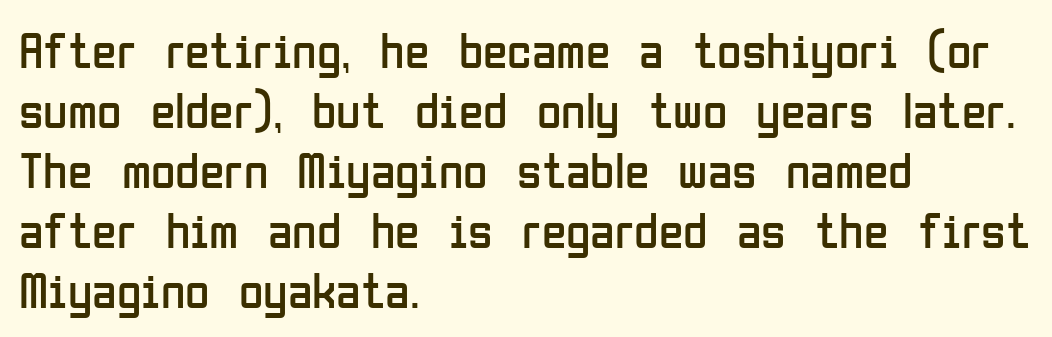
Visually the block forms a straight wall on the left and a jagged coastline on the right. No chunkiness to these letters — they're not bold. Descender tails drop into unmarked territory. The text was rendered using a sans face with plain stroke endings. What stands out about the letter spacing? Nothing — it is the standard amount.
